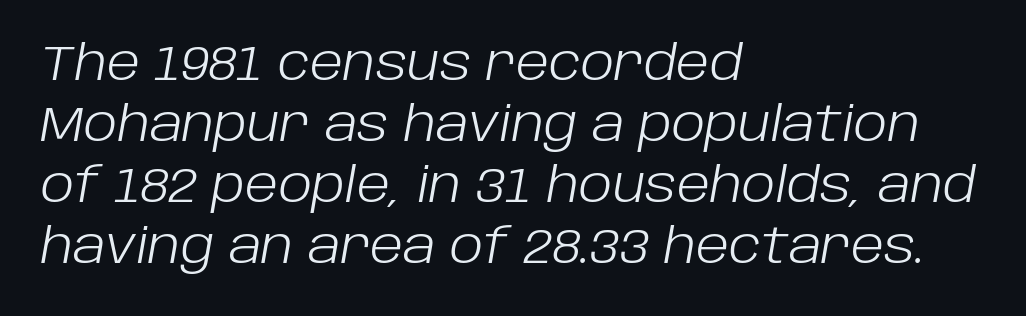
This sample uses plain, unmodified letter spacing. The passage shown is typed in a proportional face where columns would drift. This is oblique type, the kind used for emphasis or titles. A typesetter would call this leading conventional body-copy spacing.
